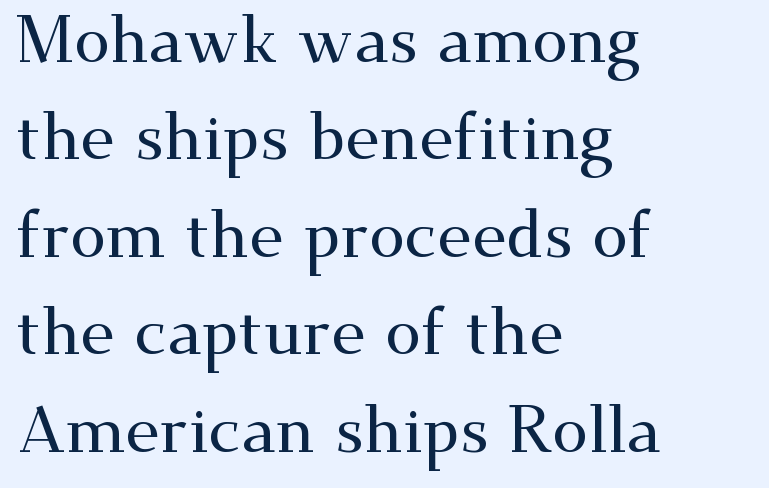
Serif or sans? Serif — the stroke terminals have little feet. Observe the ordinary spacing: letters are neighbours, not strangers. Just letters on the line, the space beneath them empty. Varying glyph widths throughout — classic text-font behaviour.
